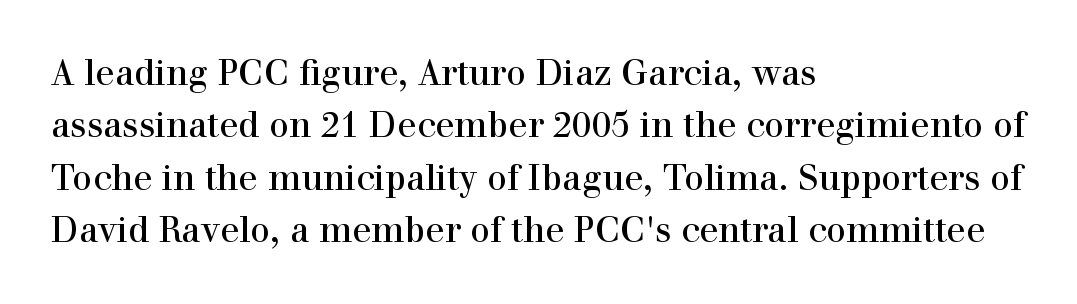
Q: Is the text bold? A: No.
Q: Is the text italic (slanted)? A: No, it is upright.
Q: Is the typeface a serif or a sans-serif typeface? A: Serif.
Q: Is the text underlined? A: No.
Q: How is the paragraph aligned? A: Left-aligned.
Q: Is the spacing between letters normal or unusually wide? A: Normal.
Q: Is the spacing between lines tight, normal or loose? A: Normal.
Q: Width (condensed, normal, or wide)? A: Normal.
Q: Stroke contrast? A: High.
Q: x-height? A: Medium.
Q: Monospaced? A: No.
